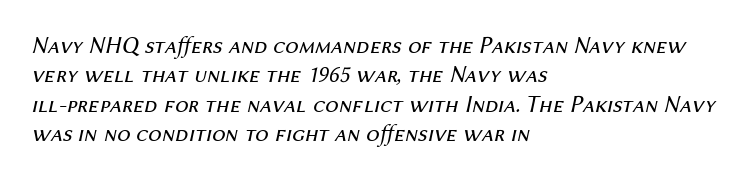
{"italic": "yes", "lean": "right", "slant_degrees": 12, "bold": "no", "underline": "no", "align": "left", "line_spacing_ratio": 1.22, "letter_spacing": "normal", "letter_spacing_em": 0.0, "glyph_px": 24}
